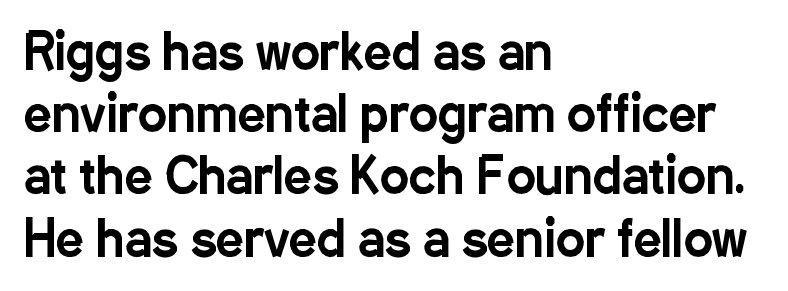
The image shows 49 px condensed sans-serif type, upright; set left-aligned, normal line spacing (1.27x), normal letter spacing, not underlined; low stroke contrast and a medium x-height.
